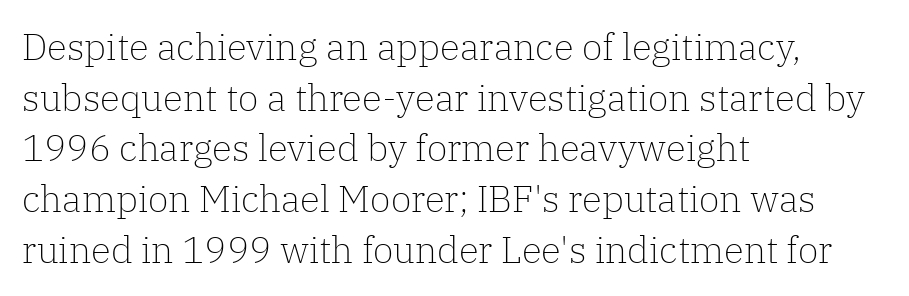
The image shows 37 px light serif type, upright; set left-aligned, normal line spacing (1.37x), normal letter spacing, not underlined; low stroke contrast and a medium x-height.
